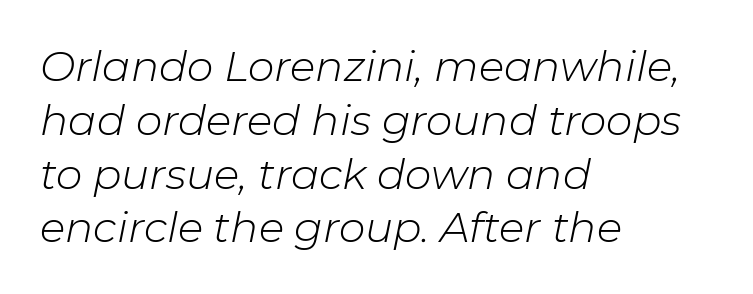
{"italic": "yes", "lean": "right", "slant_degrees": 11, "bold": "no", "weight": "light", "width": "normal", "stroke_contrast": "low", "x_height": "medium", "monospaced": "no", "underline": "no", "align": "left", "line_spacing": "normal", "line_spacing_ratio": 1.28, "letter_spacing": "normal", "letter_spacing_em": 0.0, "glyph_px": 42}
